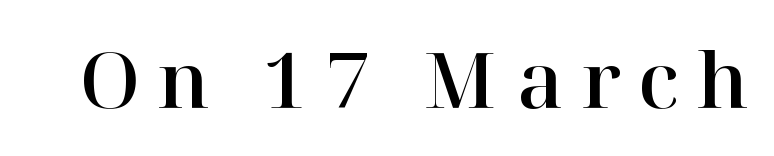
Check under the words: just untouched page. Look at the bottom of the vertical strokes: they flare into serifs here. Loose tracking; the words dissolve into strings of separated letters. Spacing verdict: proportional, widths tailored to each character.
